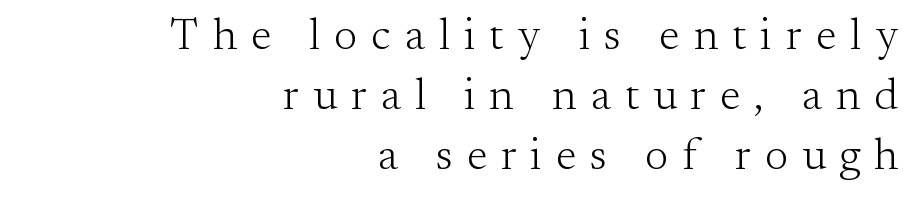
{"serif": "yes", "italic": "no", "bold": "no", "weight": "light", "width": "normal", "stroke_contrast": "medium", "x_height": "small", "monospaced": "no", "underline": "no", "align": "right", "line_spacing": "normal", "line_spacing_ratio": 1.36, "letter_spacing": "wide", "letter_spacing_em": 0.32, "glyph_px": 44}
